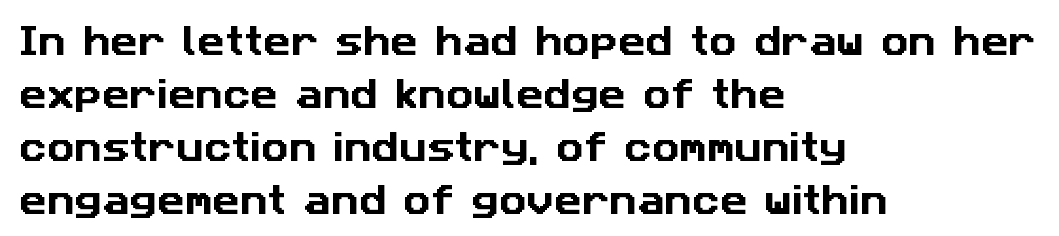
Q: Is the typeface a serif or a sans-serif typeface? A: Sans-serif.
Q: Is the text underlined? A: No.
Q: How is the paragraph aligned? A: Left-aligned.
Q: Is the spacing between letters normal or unusually wide? A: Normal.
Q: Is the spacing between lines tight, normal or loose? A: Normal.
Q: Width (condensed, normal, or wide)? A: Normal.
Q: Stroke contrast? A: Low.
Q: x-height? A: Medium.
Q: Monospaced? A: No.
